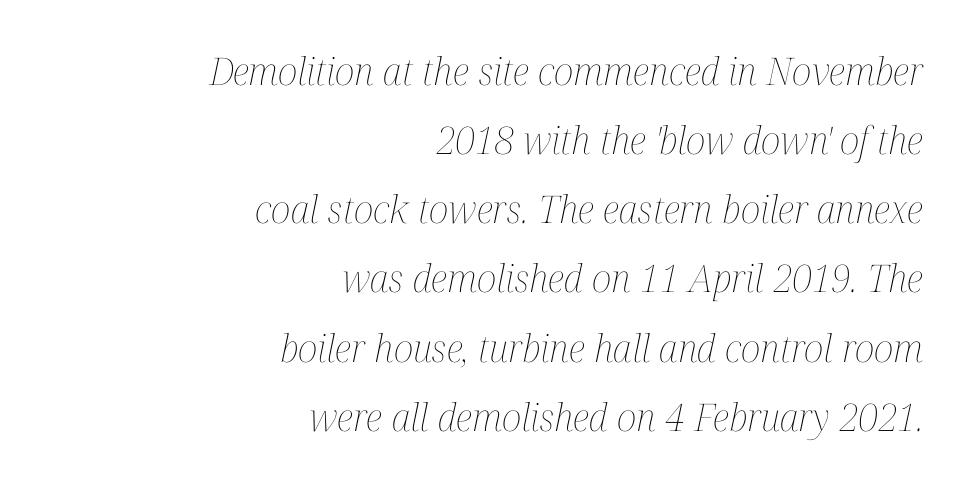
Slanted lettering throughout. These glyphs show unthickened strokes, regular width or finer. The paragraph shown leans on its right margin. This sample has the flowing, uneven cadence of proportional lettering. Glance below the letters and you will spot only blank space.
